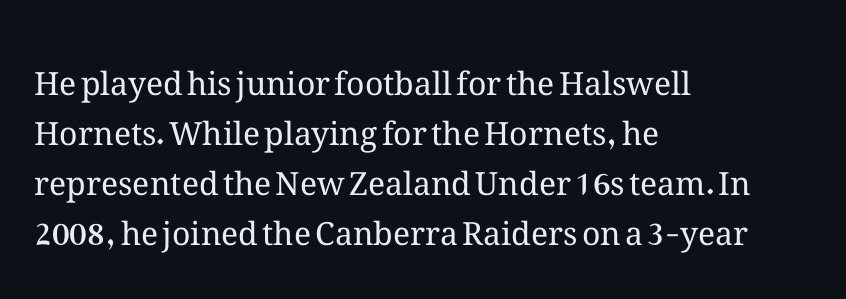
Q: Is the text bold? A: No.
Q: Is the text italic (slanted)? A: No, it is upright.
Q: Is the text underlined? A: No.
Q: How is the paragraph aligned? A: Left-aligned.
Q: Is the spacing between letters normal or unusually wide? A: Normal.
Q: Is the spacing between lines tight, normal or loose? A: Normal.
Q: Width (condensed, normal, or wide)? A: Normal.
Q: Stroke contrast? A: Medium.
Q: x-height? A: Medium.
Q: Monospaced? A: No.
